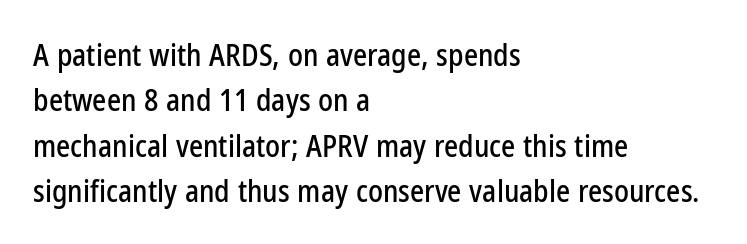
Type style note: lacks serifs. Does the leading feel generous? No, just average. The passage shown has conventional tracking throughout. Note the varied advance widths — an 'i' is clearly narrower than an 'm'. Posture: vertical. No word sits above an underline.
